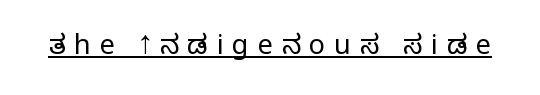
The image shows 27 px text type, upright; set unusually wide letter spacing (+0.32 em), underlined.
